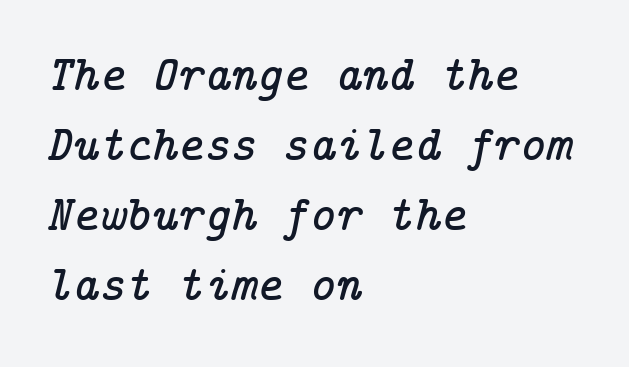
The paragraph has a hard left edge and a soft right edge. Leading: standard. Little horizontal feet cap the strokes, marking this as serif type. Nothing unusual about the tracking: characters are spaced as the font intends.
